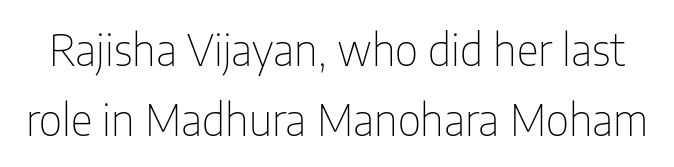
This block has exactly the height ordinary leading produces. The rendering shows plain stroke endings on the letterforms — a sans-serif design. The string is rendered with underlining switched off. Think standard paragraph weight, or any step lighter than that.
